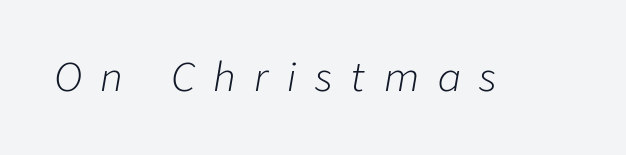
The image shows 38 px light type, italic (leaning right); set unusually wide letter spacing (+0.49 em), not underlined; low stroke contrast and a medium x-height.
